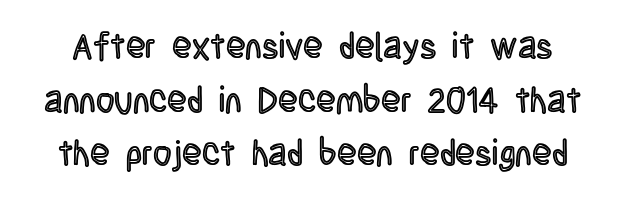
Q: Is the text italic (slanted)? A: No, it is upright.
Q: Is the text underlined? A: No.
Q: Is the spacing between letters normal or unusually wide? A: Normal.
Q: Is the spacing between lines tight, normal or loose? A: Normal.
Q: Width (condensed, normal, or wide)? A: Condensed.
Q: x-height? A: Large.
Q: Monospaced? A: No.
